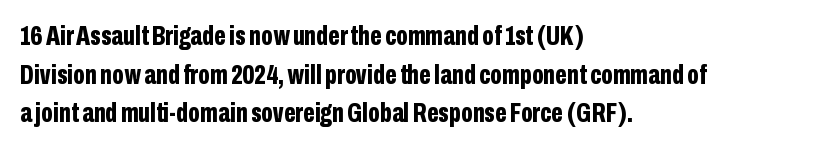
{"serif": "no", "italic": "no", "bold": "yes", "weight": "bold", "width": "condensed", "stroke_contrast": "low", "x_height": "medium", "monospaced": "no", "underline": "no", "align": "left", "line_spacing": "normal", "line_spacing_ratio": 1.38, "letter_spacing": "normal", "letter_spacing_em": 0.0, "glyph_px": 28}
